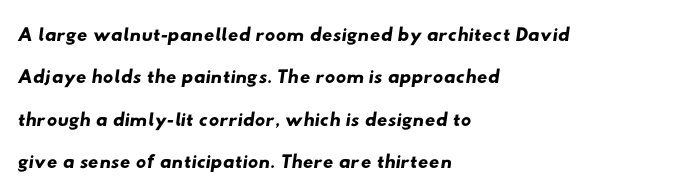
Q: Is the typeface a serif or a sans-serif typeface? A: Sans-serif.
Q: Is the text underlined? A: No.
Q: How is the paragraph aligned? A: Left-aligned.
Q: Is the spacing between letters normal or unusually wide? A: Normal.
Q: Is the spacing between lines tight, normal or loose? A: Normal.
Q: Width (condensed, normal, or wide)? A: Wide.
Q: Stroke contrast? A: Low.
Q: x-height? A: Small.
Q: Monospaced? A: No.
